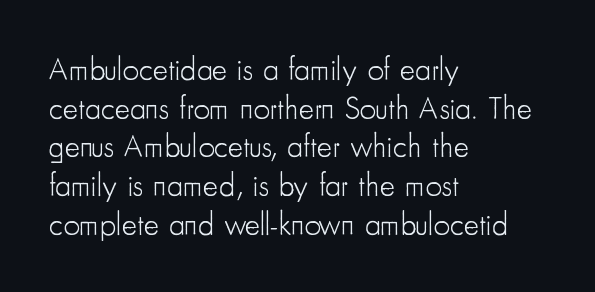
The image shows 32 px light, condensed sans-serif type, upright; set left-aligned, line spacing 1.21x, normal letter spacing, not underlined; low stroke contrast and a small x-height.
